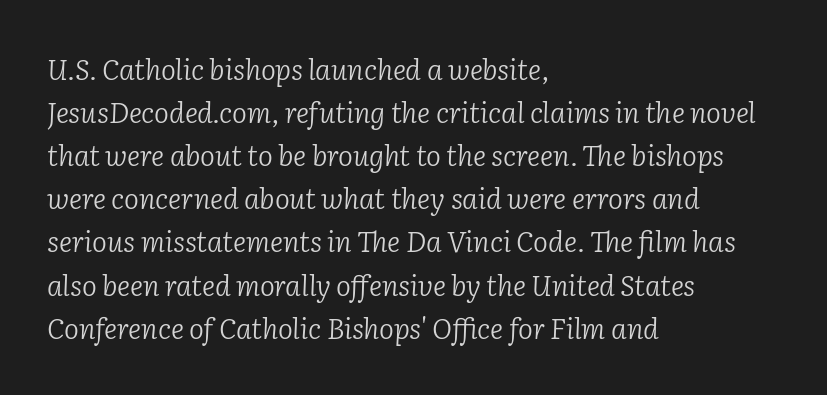
{"serif": "yes", "italic": "yes", "lean": "right", "slant_degrees": 2, "bold": "no", "weight": "light", "width": "normal", "stroke_contrast": "low", "x_height": "medium", "monospaced": "no", "underline": "no", "align": "left", "line_spacing": "normal", "line_spacing_ratio": 1.54, "letter_spacing": "normal", "letter_spacing_em": 0.0, "glyph_px": 28}
